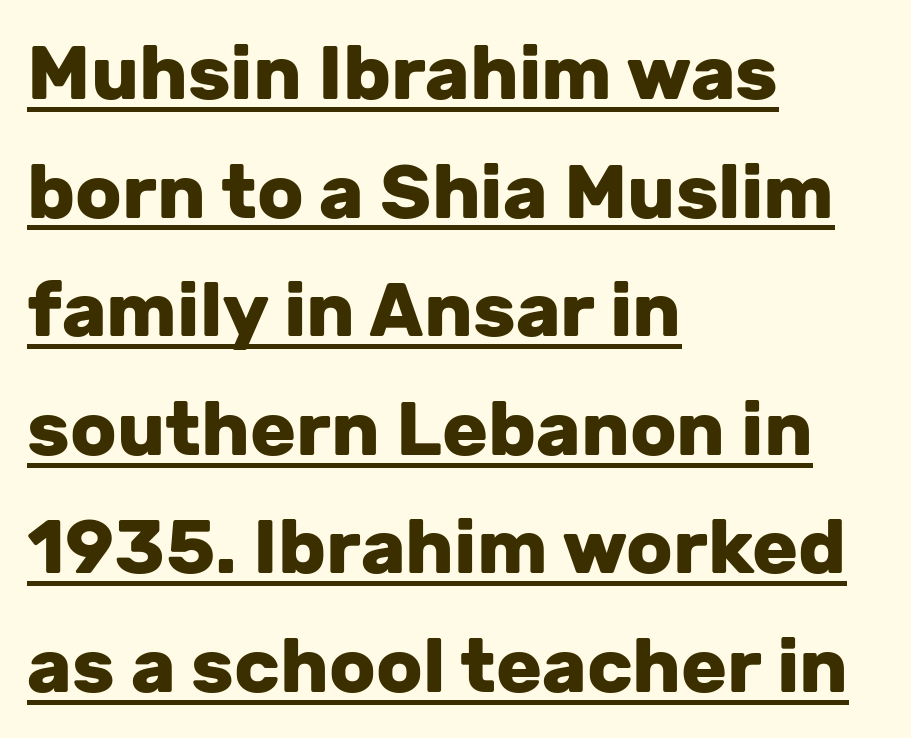
Q: Is the text bold? A: Yes.
Q: Is the text italic (slanted)? A: No, it is upright.
Q: Is the typeface a serif or a sans-serif typeface? A: Sans-serif.
Q: Is the text underlined? A: Yes.
Q: How is the paragraph aligned? A: Left-aligned.
Q: Is the spacing between letters normal or unusually wide? A: Normal.
Q: Is the spacing between lines tight, normal or loose? A: Normal.
Q: Width (condensed, normal, or wide)? A: Normal.
Q: Stroke contrast? A: Low.
Q: x-height? A: Medium.
Q: Monospaced? A: No.
